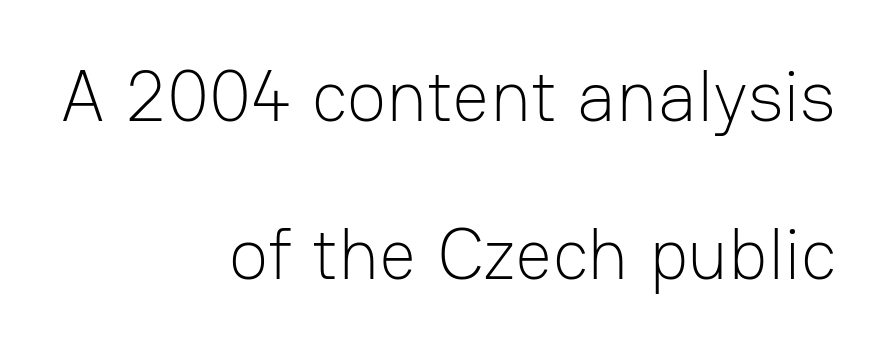
Q: Is the text bold? A: No.
Q: Is the text italic (slanted)? A: No, it is upright.
Q: Is the typeface a serif or a sans-serif typeface? A: Sans-serif.
Q: Is the text underlined? A: No.
Q: How is the paragraph aligned? A: Right-aligned.
Q: Is the spacing between letters normal or unusually wide? A: Normal.
Q: Is the spacing between lines tight, normal or loose? A: Loose.
Q: Width (condensed, normal, or wide)? A: Normal.
Q: Stroke contrast? A: Low.
Q: x-height? A: Medium.
Q: Monospaced? A: No.
